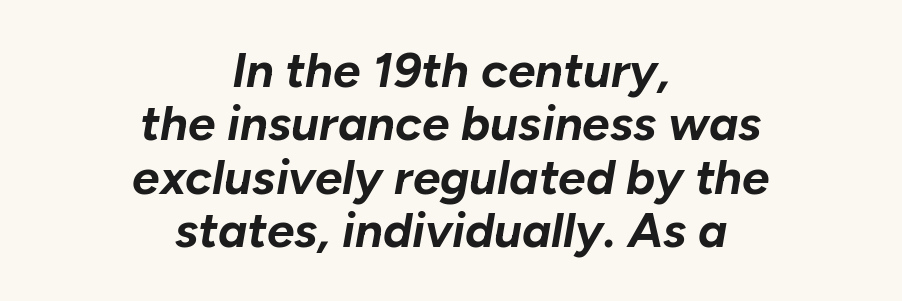
{"italic": "yes", "lean": "right", "slant_degrees": 10, "bold": "yes", "weight": "bold", "width": "normal", "stroke_contrast": "low", "x_height": "medium", "monospaced": "no", "underline": "no", "align": "center", "line_spacing": "tight", "line_spacing_ratio": 1.09, "letter_spacing": "normal", "letter_spacing_em": 0.0, "glyph_px": 49}
